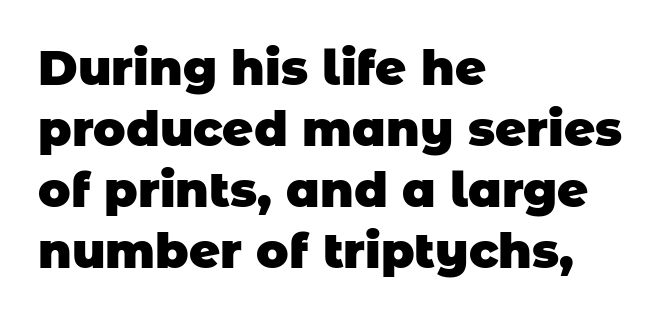
{"serif": "no", "bold": "yes", "weight": "heavy", "width": "normal", "stroke_contrast": "low", "x_height": "large", "monospaced": "no", "underline": "no", "align": "left", "line_spacing": "normal", "line_spacing_ratio": 1.27, "letter_spacing": "normal", "letter_spacing_em": 0.0, "glyph_px": 48}
